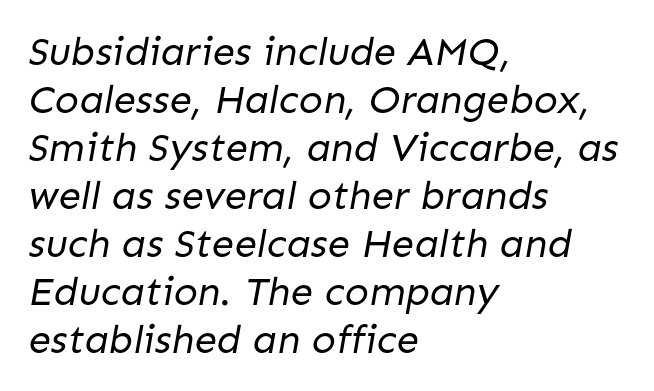
{"serif": "no", "bold": "no", "weight": "regular", "width": "normal", "stroke_contrast": "low", "x_height": "medium", "monospaced": "no", "underline": "no", "align": "left", "line_spacing_ratio": 1.2, "letter_spacing": "normal", "letter_spacing_em": 0.0, "glyph_px": 40}
